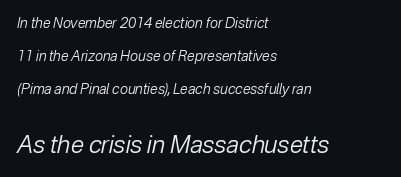
Q: Is the text bold? A: No.
Q: Is the text italic (slanted)? A: Yes, it leans right by about 12 degrees.
Q: Is the text underlined? A: No.
Q: How is the paragraph aligned? A: Left-aligned.
Q: Is the spacing between letters normal or unusually wide? A: Normal.
Q: Is the spacing between lines tight, normal or loose? A: Loose.
Q: Which block of text is set in a larger size, the first (top) or the second (bottom)? A: The second (bottom) one.
